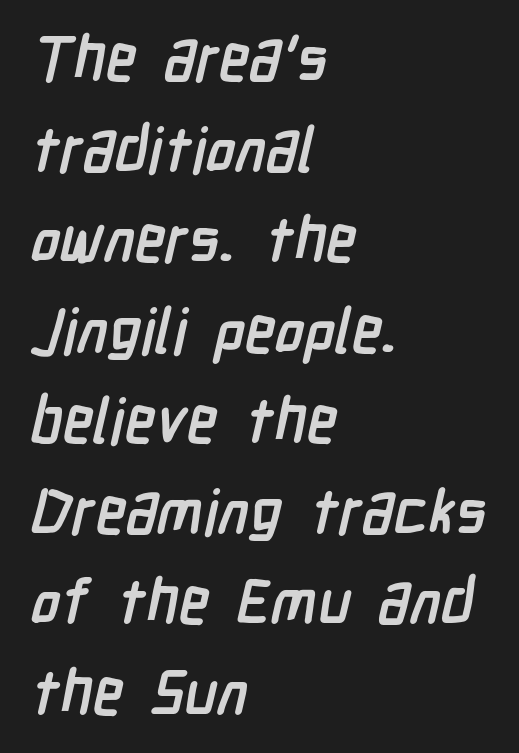
{"serif": "no", "bold": "yes", "weight": "semibold", "width": "condensed", "stroke_contrast": "low", "x_height": "medium", "monospaced": "no", "underline": "no", "align": "left", "line_spacing": "normal", "line_spacing_ratio": 1.46, "letter_spacing": "normal", "letter_spacing_em": 0.0, "glyph_px": 62}
